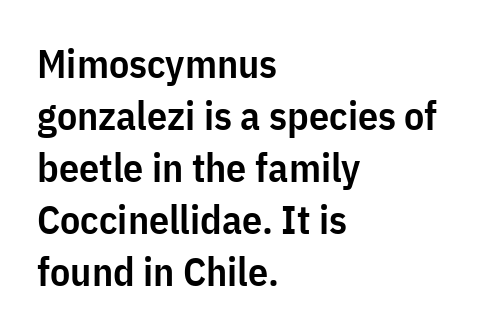
Q: Is the text bold? A: Semi-bold.
Q: Is the text italic (slanted)? A: No, it is upright.
Q: Is the typeface a serif or a sans-serif typeface? A: Sans-serif.
Q: Is the text underlined? A: No.
Q: How is the paragraph aligned? A: Left-aligned.
Q: Is the spacing between letters normal or unusually wide? A: Normal.
Q: Is the spacing between lines tight, normal or loose? A: Normal.
Q: Width (condensed, normal, or wide)? A: Condensed.
Q: Stroke contrast? A: Low.
Q: x-height? A: Medium.
Q: Monospaced? A: No.
